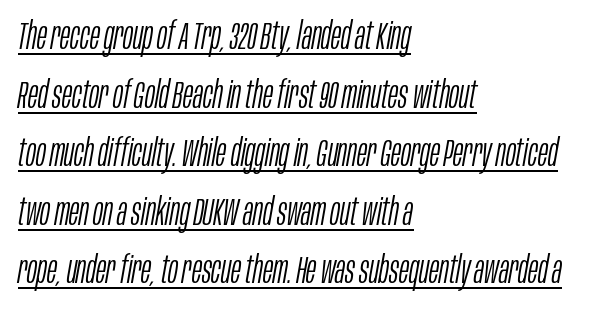
Q: Is the text bold? A: No.
Q: Is the text italic (slanted)? A: Yes, it leans right by about 10 degrees.
Q: Is the text underlined? A: Yes.
Q: How is the paragraph aligned? A: Left-aligned.
Q: Is the spacing between letters normal or unusually wide? A: Normal.
Q: Is the spacing between lines tight, normal or loose? A: Normal.
Q: Width (condensed, normal, or wide)? A: Condensed.
Q: Stroke contrast? A: Low.
Q: x-height? A: Large.
Q: Monospaced? A: No.
